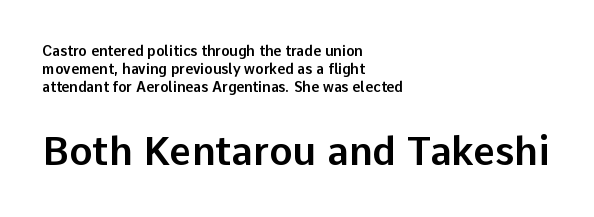
Posture: vertical. Top chunk: small. Bottom chunk: large. The letters carry no serifs — their stems end cleanly without finishing strokes. Teacher's note: observe the even left margin — that is flush-left alignment.
